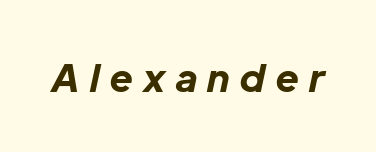
Every letter is thick-stroked: bold, no question. This sample has the flowing, uneven cadence of proportional lettering. Honestly, there is no underline to notice here at all. It's the slanting kind of type. The type is letterspaced generously, with wide tracking.
